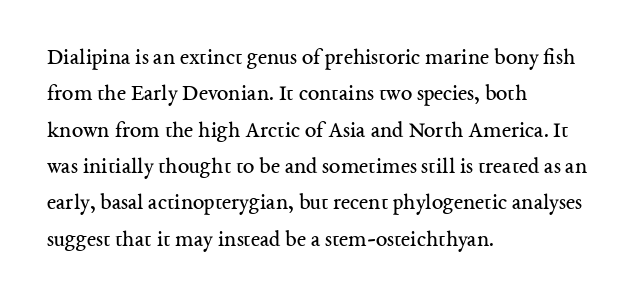
Q: Is the text bold? A: No.
Q: Is the text italic (slanted)? A: No, it is upright.
Q: Is the text underlined? A: No.
Q: How is the paragraph aligned? A: Left-aligned.
Q: Is the spacing between letters normal or unusually wide? A: Normal.
Q: Is the spacing between lines tight, normal or loose? A: Normal.
